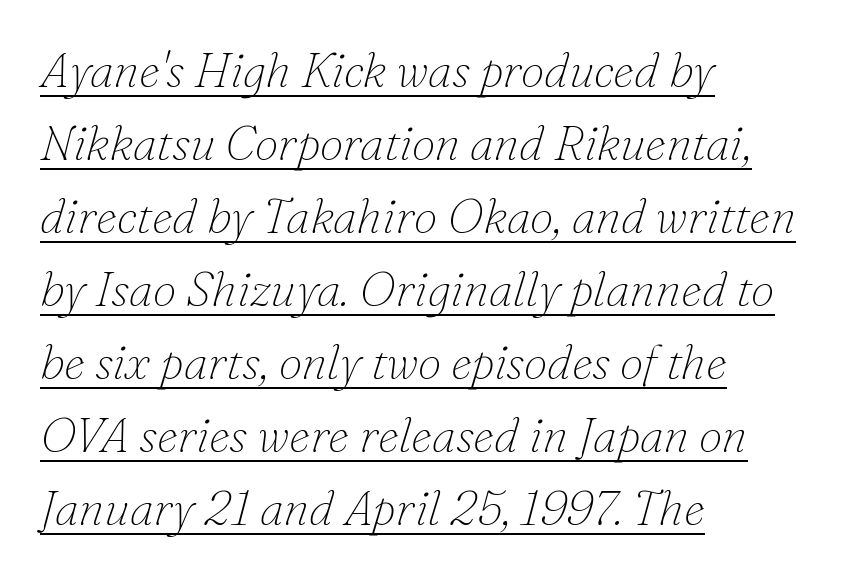
{"serif": "yes", "italic": "yes", "lean": "right", "slant_degrees": 16, "bold": "no", "weight": "thin", "width": "normal", "stroke_contrast": "low", "x_height": "small", "monospaced": "no", "underline": "yes", "align": "left", "line_spacing": "normal", "line_spacing_ratio": 1.52, "letter_spacing": "normal", "letter_spacing_em": 0.0, "glyph_px": 48}
